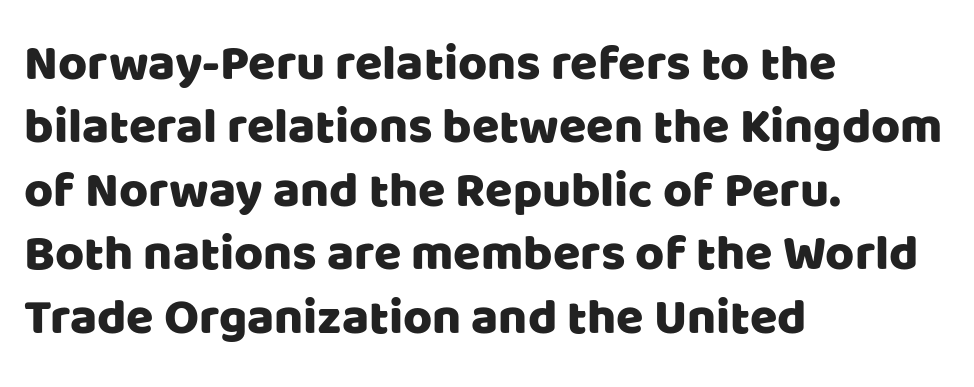
{"serif": "no", "italic": "no", "width": "normal", "stroke_contrast": "low", "x_height": "large", "monospaced": "no", "underline": "no", "align": "left", "line_spacing": "normal", "line_spacing_ratio": 1.27, "letter_spacing": "normal", "letter_spacing_em": 0.0, "glyph_px": 50}
